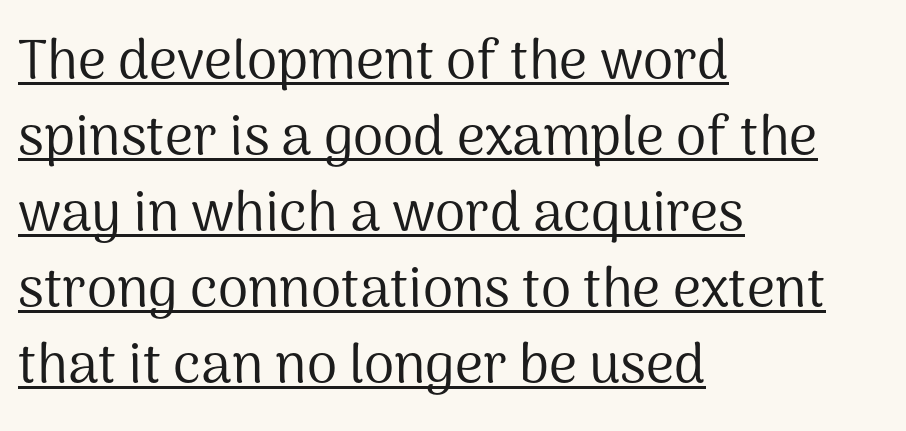
The image shows 55 px regular-weight sans-serif type, upright; set left-aligned, normal line spacing (1.38x), normal letter spacing, underlined; medium stroke contrast and a medium x-height.
